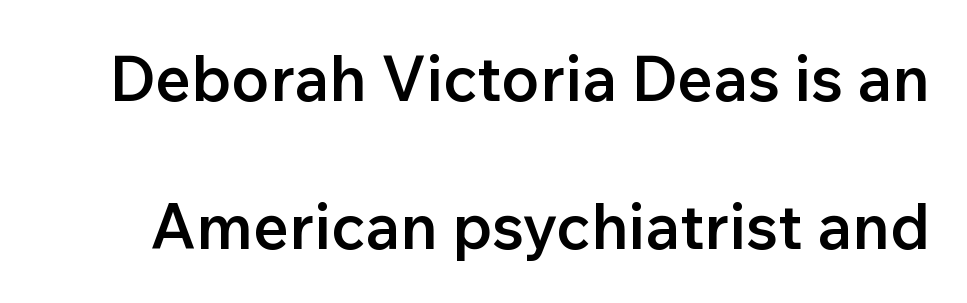
Caption: standard tracking, unaltered. The leading is generous, giving the passage an open texture. Check under the words: just untouched page. These words are printed semibold, heavier than regular yet not bold. Do the characters align in a grid? No, the font is proportional.
